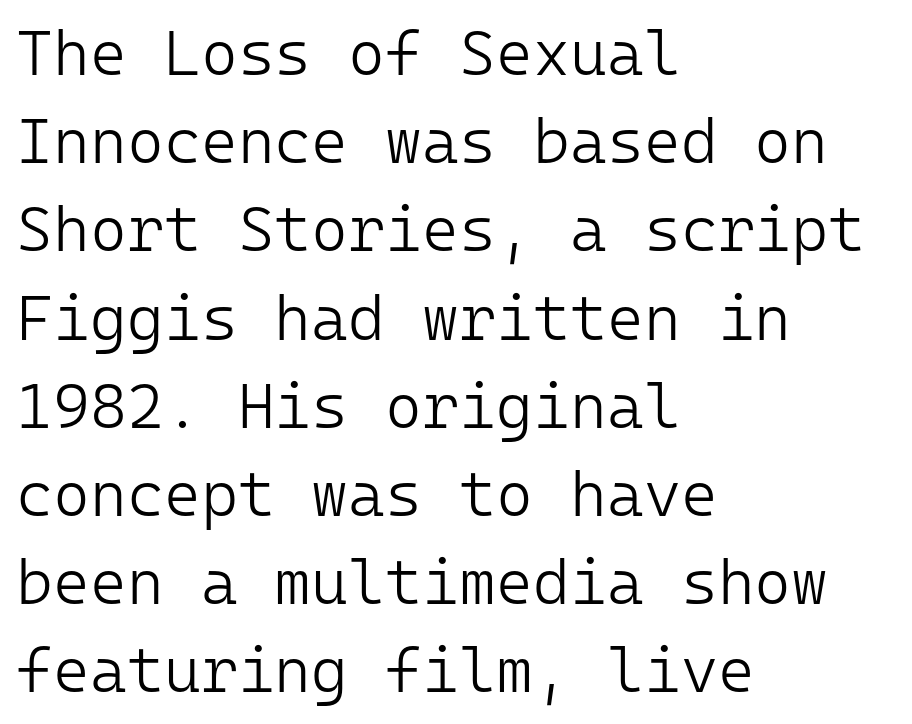
{"serif": "no", "italic": "no", "bold": "no", "weight": "light", "width": "normal", "stroke_contrast": "low", "x_height": "medium", "monospaced": "yes", "underline": "no", "align": "left", "line_spacing": "normal", "line_spacing_ratio": 1.4, "letter_spacing": "normal", "letter_spacing_em": 0.0, "glyph_px": 63}
